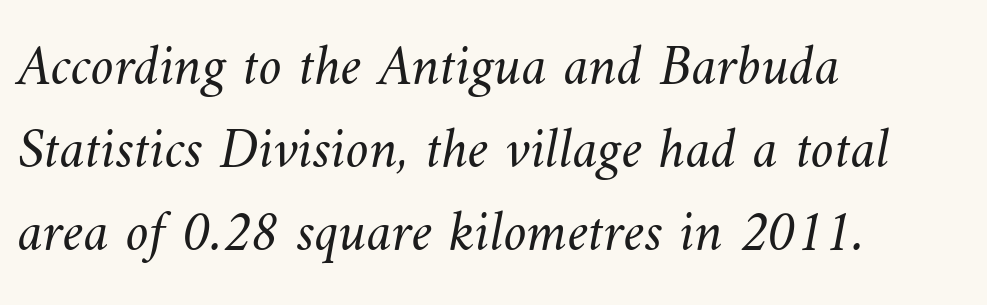
{"bold": "no", "weight": "light", "width": "normal", "stroke_contrast": "medium", "x_height": "small", "monospaced": "no", "underline": "no", "align": "left", "line_spacing": "normal", "line_spacing_ratio": 1.43, "letter_spacing": "normal", "letter_spacing_em": 0.0, "glyph_px": 58}
